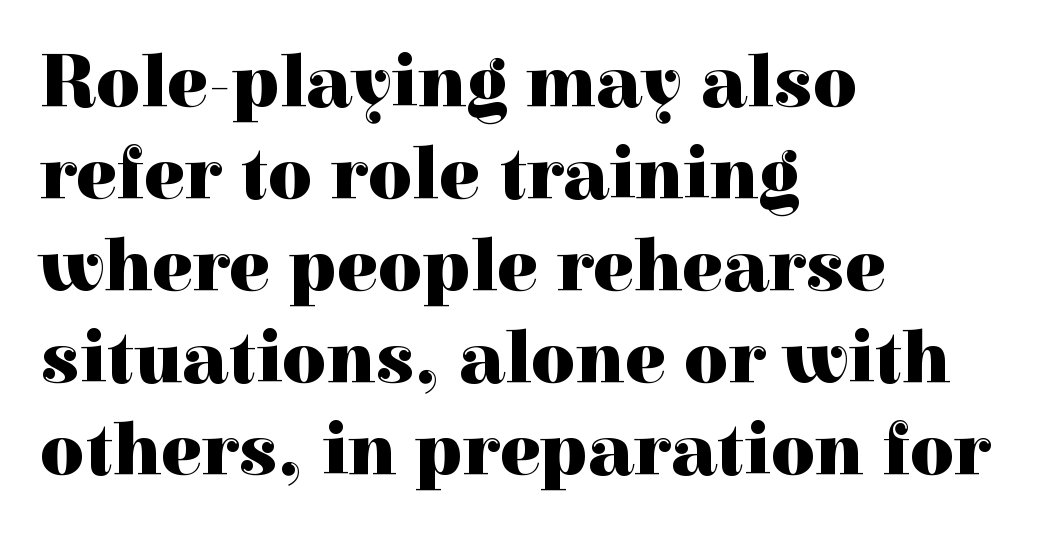
The image shows 76 px heavy serif type, upright; set left-aligned, line spacing 1.21x, normal letter spacing, not underlined; a medium x-height.
